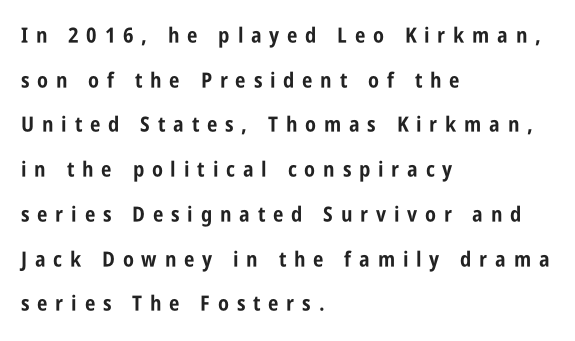
These lines stack with their left ends in a neat column. Type without underlining. There is plenty of visible air inserted between adjacent glyphs. Posture: upright roman. Does the leading feel generous? Absolutely, it's lavish.
